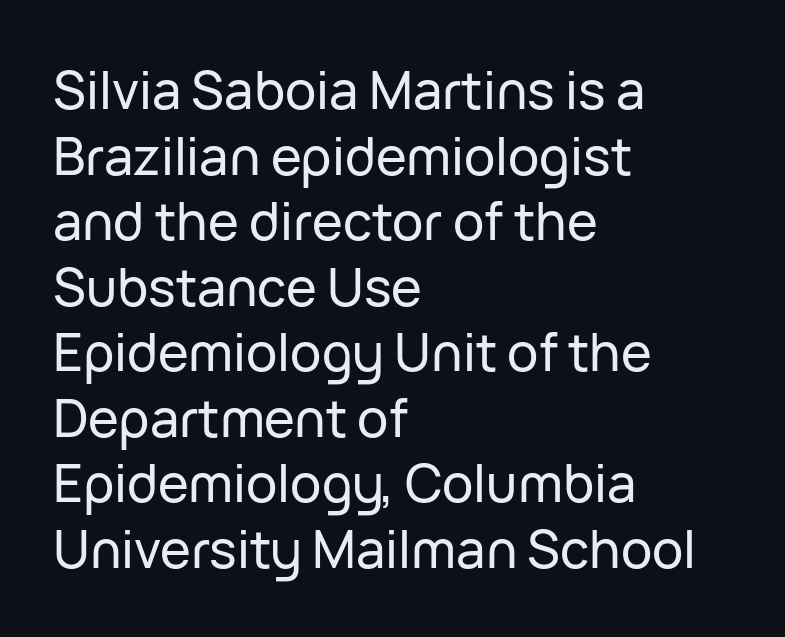
Q: Is the text italic (slanted)? A: No, it is upright.
Q: Is the typeface a serif or a sans-serif typeface? A: Sans-serif.
Q: Is the text underlined? A: No.
Q: How is the paragraph aligned? A: Left-aligned.
Q: Is the spacing between letters normal or unusually wide? A: Normal.
Q: Is the spacing between lines tight, normal or loose? A: Normal.
Q: Width (condensed, normal, or wide)? A: Normal.
Q: Stroke contrast? A: Low.
Q: x-height? A: Medium.
Q: Monospaced? A: No.
